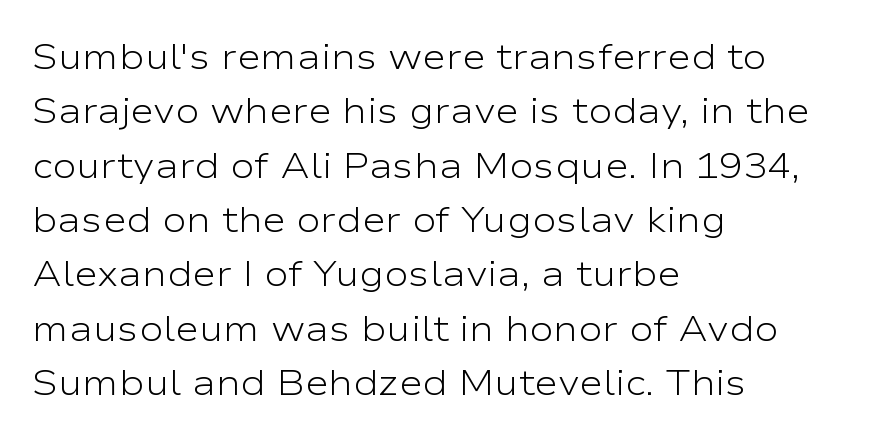
Q: Is the text bold? A: No.
Q: Is the text italic (slanted)? A: No, it is upright.
Q: Is the typeface a serif or a sans-serif typeface? A: Sans-serif.
Q: Is the text underlined? A: No.
Q: How is the paragraph aligned? A: Left-aligned.
Q: Is the spacing between letters normal or unusually wide? A: Normal.
Q: Is the spacing between lines tight, normal or loose? A: Normal.
Q: Width (condensed, normal, or wide)? A: Wide.
Q: Stroke contrast? A: Low.
Q: x-height? A: Medium.
Q: Monospaced? A: No.
